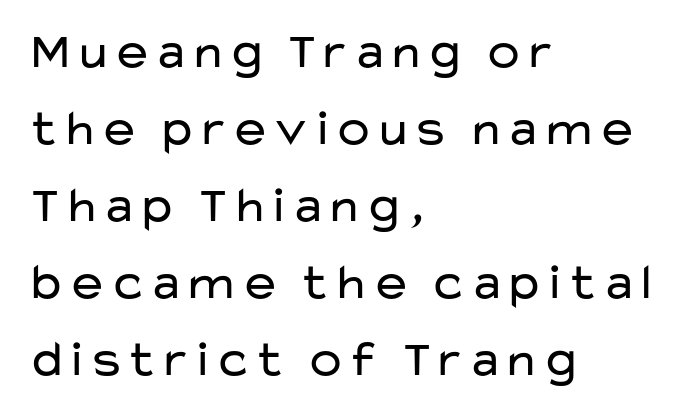
Q: Is the text bold? A: No.
Q: Is the text italic (slanted)? A: No, it is upright.
Q: Is the typeface a serif or a sans-serif typeface? A: Sans-serif.
Q: Is the text underlined? A: No.
Q: How is the paragraph aligned? A: Left-aligned.
Q: Is the spacing between letters normal or unusually wide? A: Normal.
Q: Is the spacing between lines tight, normal or loose? A: Normal.
Q: Width (condensed, normal, or wide)? A: Wide.
Q: Stroke contrast? A: Low.
Q: x-height? A: Medium.
Q: Monospaced? A: No.
